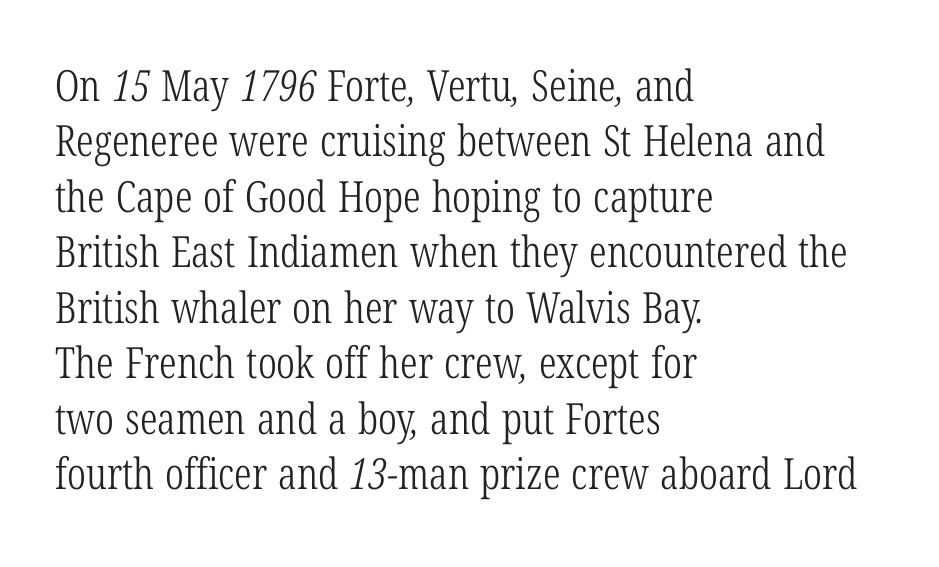
{"serif": "yes", "bold": "no", "weight": "light", "width": "condensed", "stroke_contrast": "low", "x_height": "medium", "monospaced": "no", "underline": "no", "align": "left", "line_spacing": "normal", "line_spacing_ratio": 1.29, "letter_spacing": "normal", "letter_spacing_em": 0.0, "glyph_px": 43}
